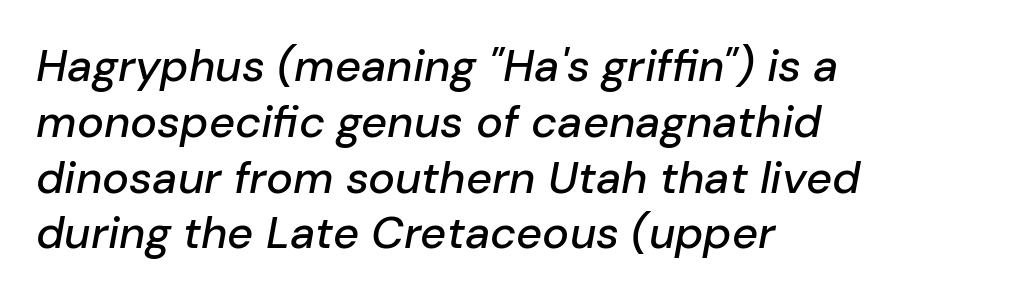
The image shows 45 px text type, italic (leaning right); set left-aligned, line spacing 1.24x, normal letter spacing, not underlined; low stroke contrast and a medium x-height.
